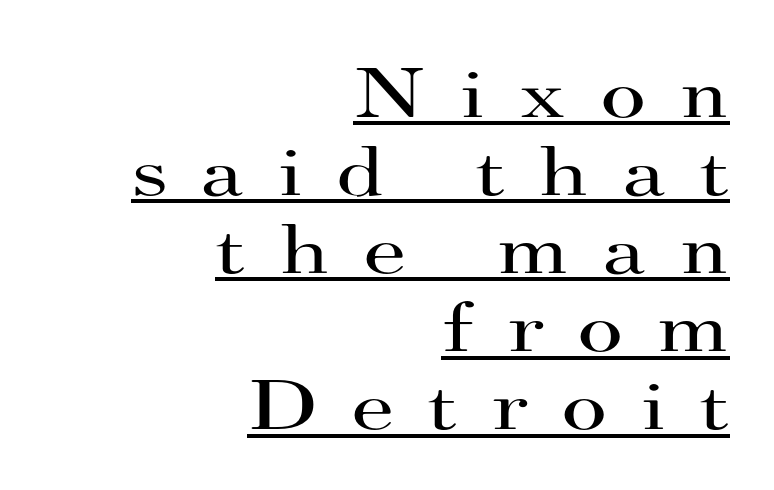
{"serif": "yes", "italic": "no", "bold": "no", "weight": "regular", "width": "wide", "stroke_contrast": "high", "x_height": "small", "monospaced": "no", "underline": "yes", "align": "right", "line_spacing": "tight", "line_spacing_ratio": 1.1, "letter_spacing": "wide", "letter_spacing_em": 0.46, "glyph_px": 71}
